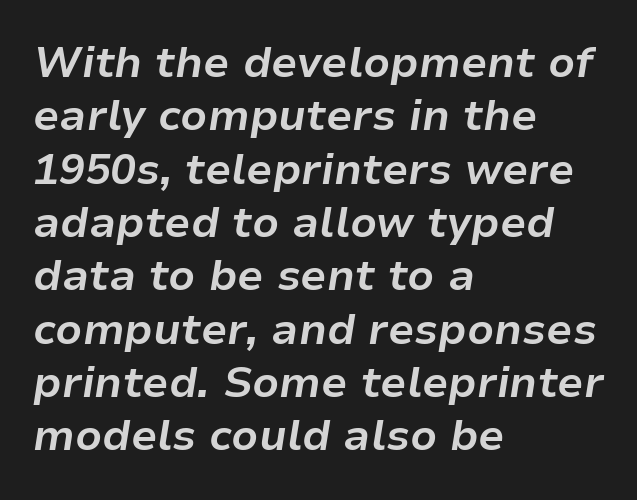
A clean baseline with only descenders dipping below it. These lines stack with their left ends in a neat column. Each letter keeps its own natural width here, so spacing adapts to shape. These words are printed bold, with thick strokes throughout. The passage shown has conventional tracking throughout.
